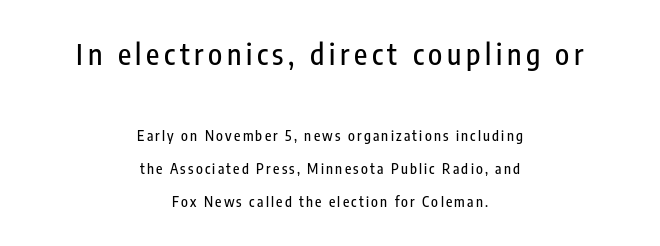
{"serif": "no", "italic": "no", "width": "condensed", "stroke_contrast": "low", "x_height": "medium", "monospaced": "no", "underline": "no", "align": "center", "line_spacing": "loose", "line_spacing_ratio": 2.34, "larger_block": "first", "size_ratio": 2.07, "glyph_px": 29}
